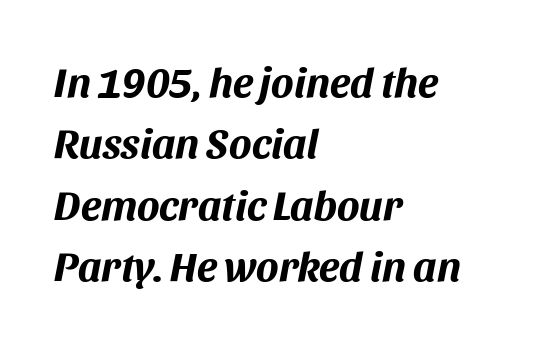
The image shows 42 px bold type, italic (leaning right); set left-aligned, normal line spacing (1.46x), normal letter spacing, not underlined; medium stroke contrast and a large x-height.
